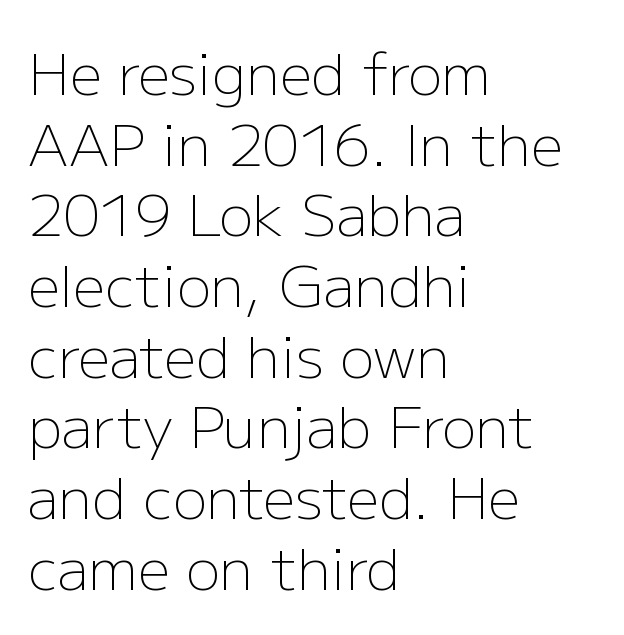
The letters stand upright; this is a roman face. The gap between lines stays unmarked. The letters carry no serifs — their stems end cleanly without finishing strokes. Typeset ragged right — the left edge is the straight one.
